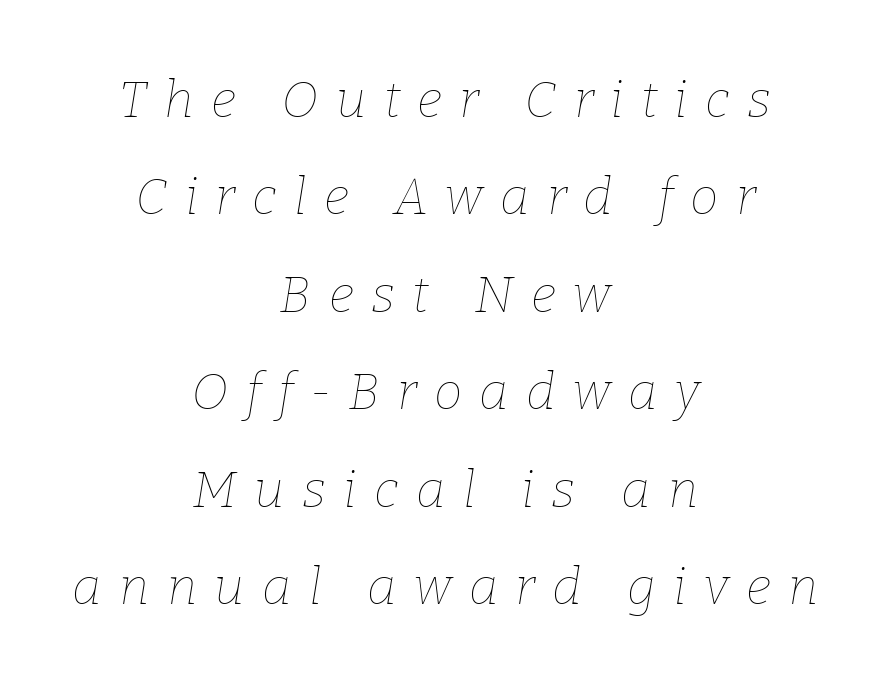
{"italic": "yes", "lean": "right", "slant_degrees": 9, "bold": "no", "weight": "thin", "width": "normal", "stroke_contrast": "low", "x_height": "medium", "monospaced": "no", "underline": "no", "align": "center", "line_spacing": "loose", "line_spacing_ratio": 1.91, "letter_spacing": "wide", "letter_spacing_em": 0.34, "glyph_px": 51}
